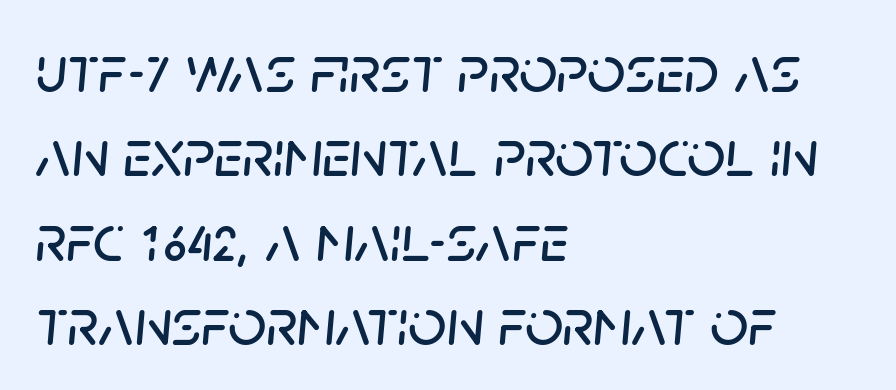
The image shows 67 px text type, italic (leaning right); set left-aligned, normal line spacing (1.26x), normal letter spacing, not underlined; low stroke contrast and a large x-height.
